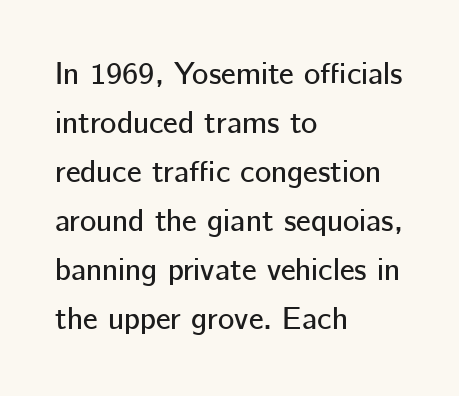
The image shows 31 px sans-serif type, upright; set left-aligned, normal line spacing (1.58x), normal letter spacing, not underlined; low stroke contrast and a medium x-height.
